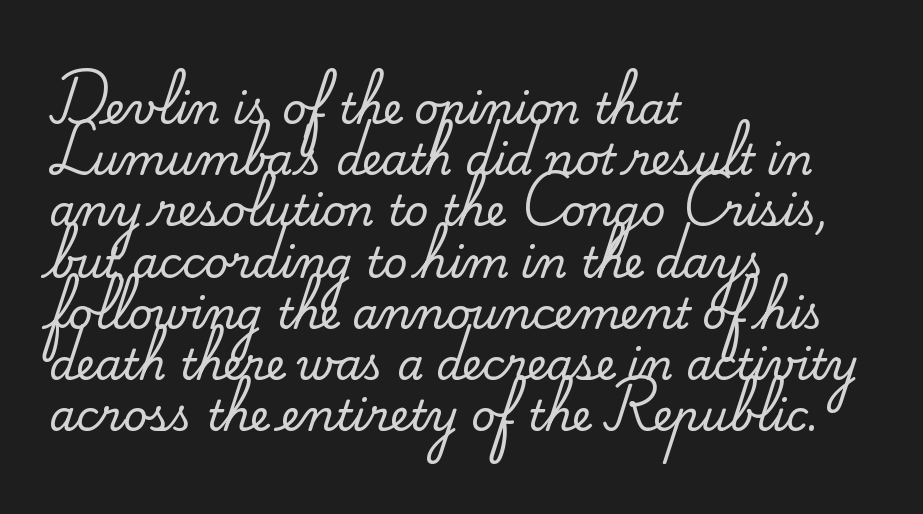
Is the block centered? No — it sits flush against the left margin. Each letter keeps its own natural width here, so spacing adapts to shape. Only glyphs here, with clear space below each row.
